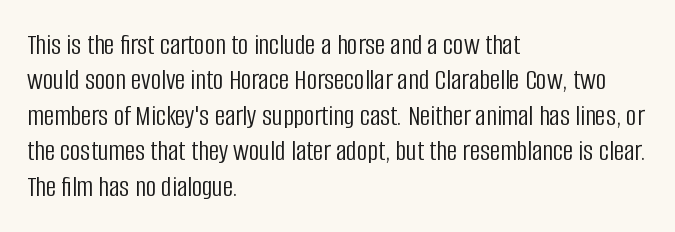
The image shows 29 px light, condensed sans-serif type, upright; set left-aligned, line spacing 1.22x, normal letter spacing, not underlined; low stroke contrast and a large x-height.
